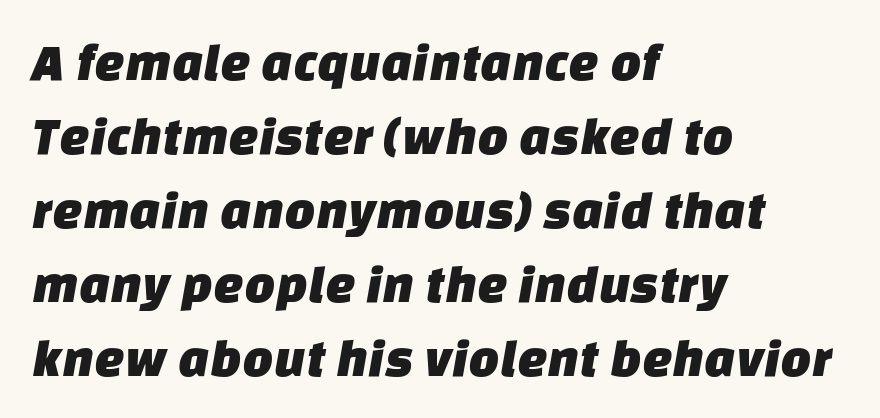
Q: Is the typeface a serif or a sans-serif typeface? A: Sans-serif.
Q: Is the text underlined? A: No.
Q: How is the paragraph aligned? A: Left-aligned.
Q: Is the spacing between letters normal or unusually wide? A: Normal.
Q: Is the spacing between lines tight, normal or loose? A: Normal.
Q: Width (condensed, normal, or wide)? A: Normal.
Q: Stroke contrast? A: Low.
Q: x-height? A: Large.
Q: Monospaced? A: No.
